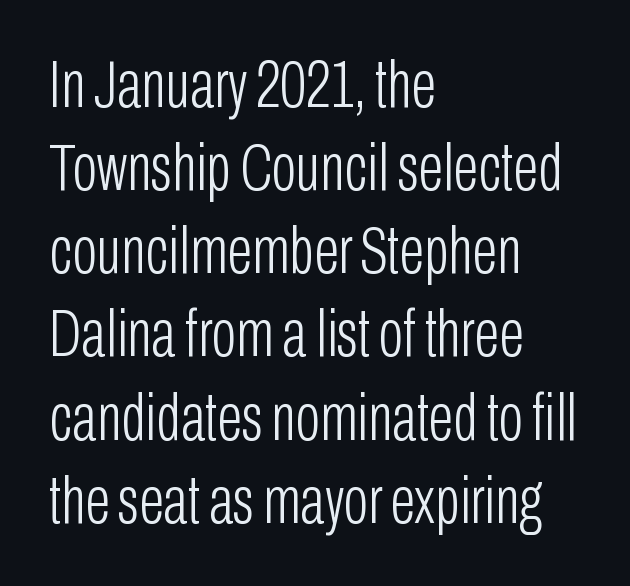
{"serif": "no", "italic": "no", "bold": "no", "weight": "light", "width": "condensed", "stroke_contrast": "low", "x_height": "medium", "monospaced": "no", "underline": "no", "align": "left", "line_spacing": "normal", "line_spacing_ratio": 1.26, "letter_spacing": "normal", "letter_spacing_em": 0.0, "glyph_px": 66}
